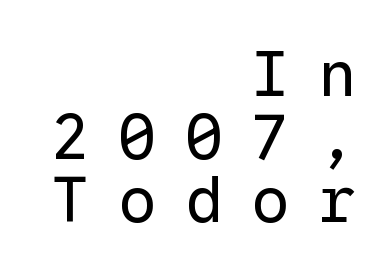
The image shows 63 px regular-weight sans-serif type, upright, monospaced; set right-aligned, tight line spacing (1.0x), unusually wide letter spacing (+0.46 em), not underlined; low stroke contrast and a medium x-height.
